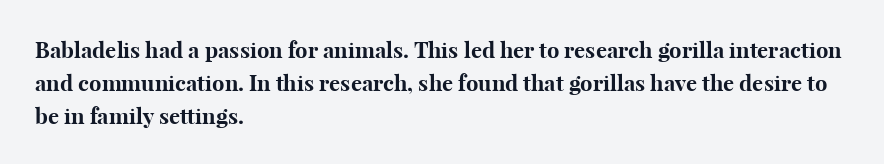
Q: Is the text bold? A: Yes.
Q: Is the text italic (slanted)? A: No, it is upright.
Q: Is the text underlined? A: No.
Q: How is the paragraph aligned? A: Left-aligned.
Q: Is the spacing between letters normal or unusually wide? A: Normal.
Q: Is the spacing between lines tight, normal or loose? A: Normal.
